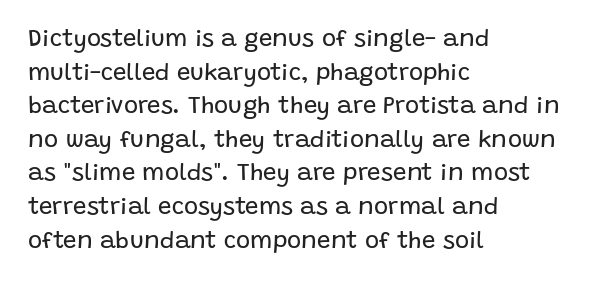
The image shows 24 px text type, upright; set left-aligned, normal line spacing (1.4x), normal letter spacing, not underlined.
